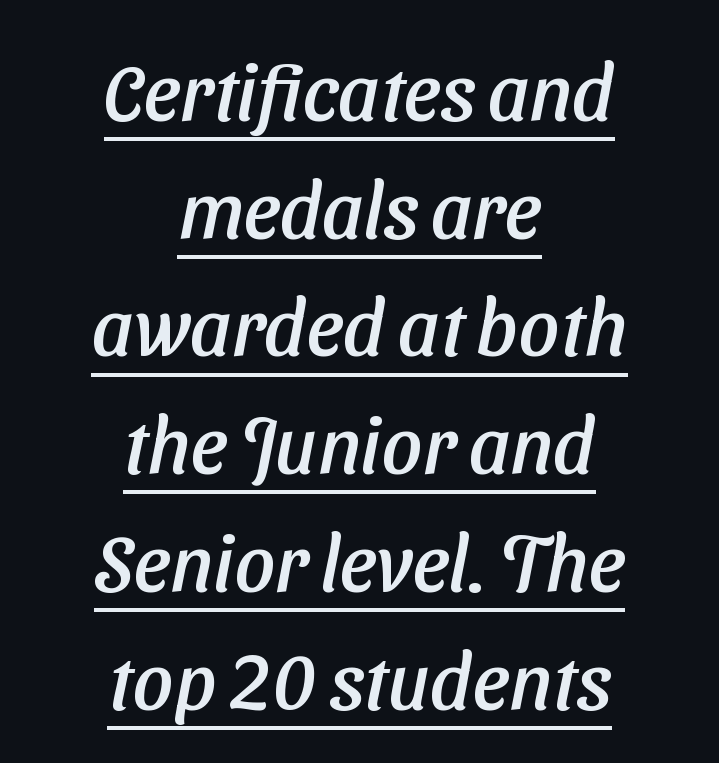
Q: Is the typeface a serif or a sans-serif typeface? A: Sans-serif.
Q: Is the text underlined? A: Yes.
Q: How is the paragraph aligned? A: Centered.
Q: Is the spacing between letters normal or unusually wide? A: Normal.
Q: Is the spacing between lines tight, normal or loose? A: Normal.
Q: Width (condensed, normal, or wide)? A: Normal.
Q: Stroke contrast? A: Low.
Q: x-height? A: Medium.
Q: Monospaced? A: No.
